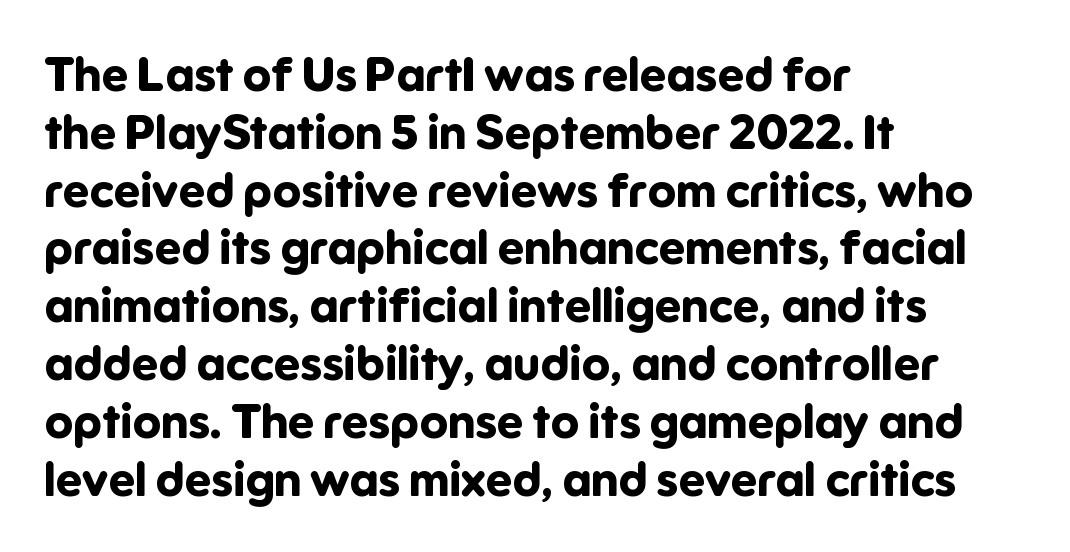
Q: Is the text bold? A: Yes.
Q: Is the text italic (slanted)? A: No, it is upright.
Q: Is the typeface a serif or a sans-serif typeface? A: Sans-serif.
Q: Is the text underlined? A: No.
Q: How is the paragraph aligned? A: Left-aligned.
Q: Is the spacing between letters normal or unusually wide? A: Normal.
Q: Width (condensed, normal, or wide)? A: Normal.
Q: Stroke contrast? A: Low.
Q: x-height? A: Medium.
Q: Monospaced? A: No.
